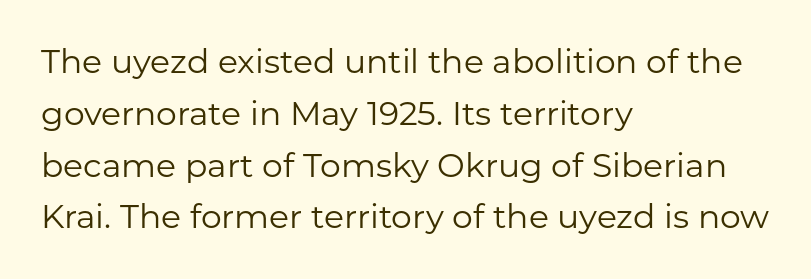
The image shows 33 px regular-weight sans-serif type, upright; set left-aligned, normal line spacing (1.57x), normal letter spacing, not underlined; low stroke contrast and a medium x-height.
